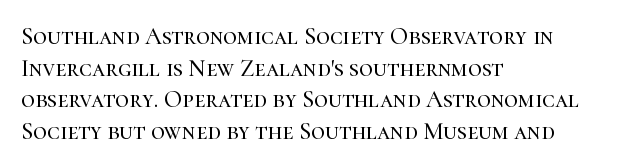
The image shows 24 px text type, upright; set left-aligned, normal line spacing (1.32x), normal letter spacing, not underlined.
